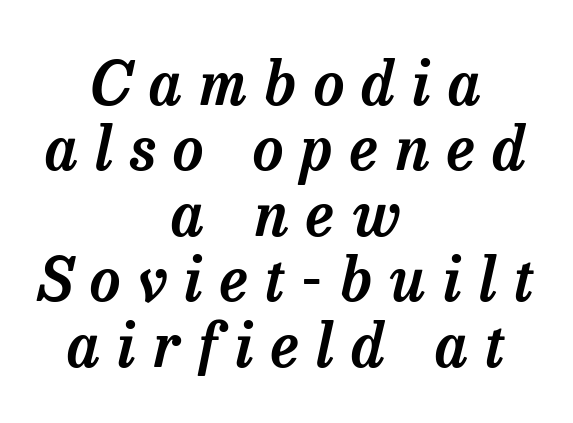
{"serif": "yes", "italic": "yes", "lean": "right", "slant_degrees": 13, "width": "normal", "stroke_contrast": "low", "x_height": "medium", "monospaced": "no", "underline": "no", "align": "center", "line_spacing": "tight", "line_spacing_ratio": 1.09, "letter_spacing": "wide", "letter_spacing_em": 0.29, "glyph_px": 60}
